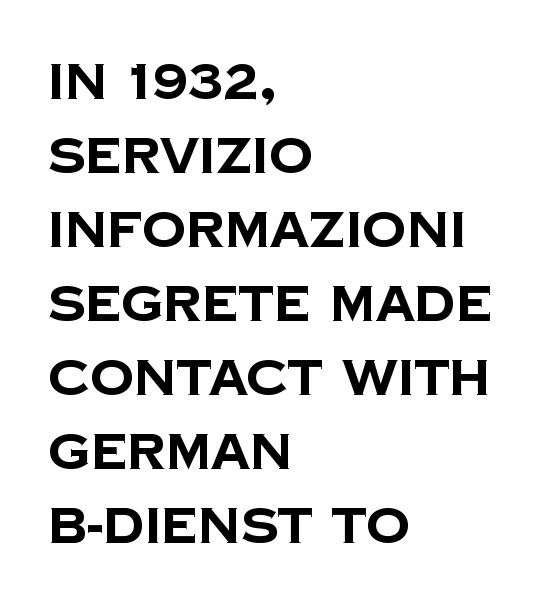
The characters display no serif detailing; their extremities are plain. What stands out about the letter spacing? Nothing — it is the standard amount. If you measured baseline to baseline, you'd find a middling distance. Visually the block forms a straight wall on the left and a jagged coastline on the right.
